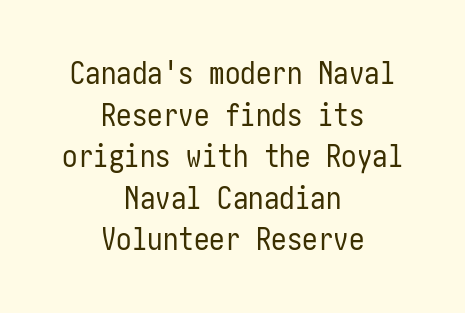
Q: Is the text bold? A: No.
Q: Is the text italic (slanted)? A: No, it is upright.
Q: Is the typeface a serif or a sans-serif typeface? A: Sans-serif.
Q: Is the text underlined? A: No.
Q: How is the paragraph aligned? A: Centered.
Q: Is the spacing between letters normal or unusually wide? A: Normal.
Q: Is the spacing between lines tight, normal or loose? A: Normal.
Q: Width (condensed, normal, or wide)? A: Condensed.
Q: Stroke contrast? A: Low.
Q: x-height? A: Medium.
